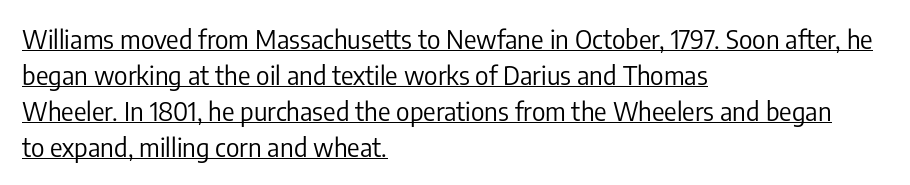
Caption: standard tracking, unaltered. Horizontal alignment here is leftward, the default for most running prose. Do the letters lean? They stand straight. The space between consecutive lines is moderate. The words here are underlined. The face looks like a standard text weight, possibly lighter.
